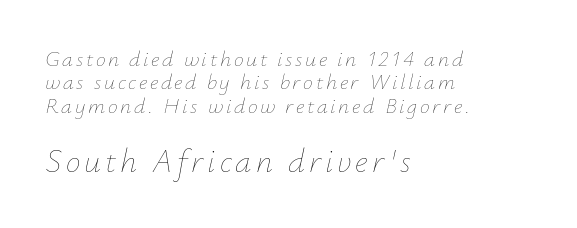
No heavy texture on the line: the type isn't bold. Honestly, there is no underline to notice here at all. Which margin do the lines hug? The left one — the right edge is uneven. Here the second block reads like a headline and the first like body copy.
